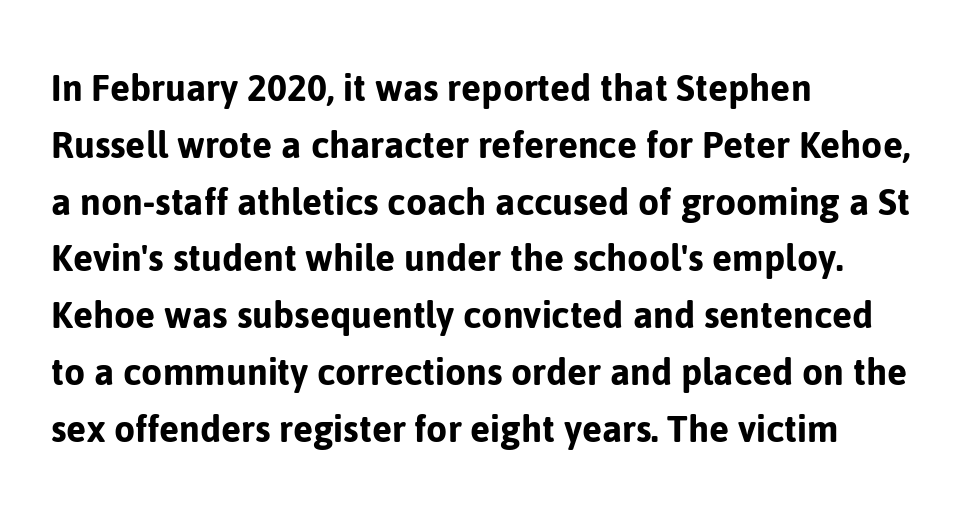
The image shows 43 px sans-serif type, upright; set left-aligned, normal line spacing (1.32x), normal letter spacing, not underlined; low stroke contrast and a medium x-height.
